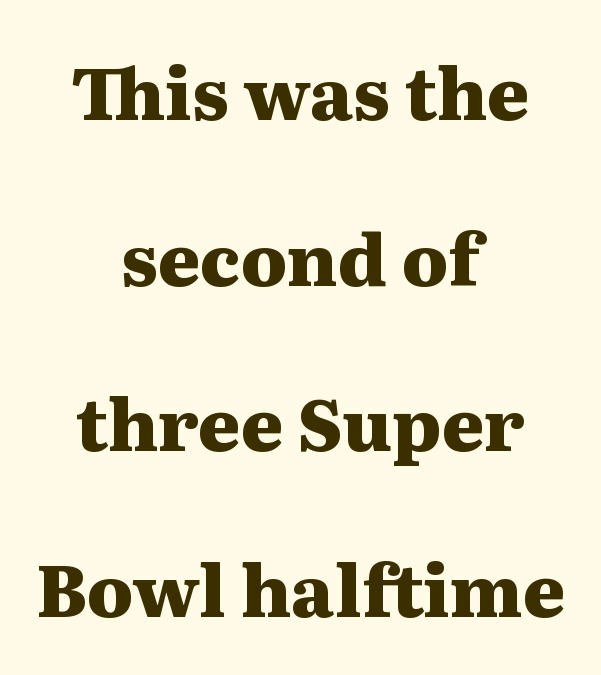
Q: Is the text bold? A: Yes.
Q: Is the text italic (slanted)? A: No, it is upright.
Q: Is the typeface a serif or a sans-serif typeface? A: Serif.
Q: Is the text underlined? A: No.
Q: How is the paragraph aligned? A: Centered.
Q: Is the spacing between letters normal or unusually wide? A: Normal.
Q: Is the spacing between lines tight, normal or loose? A: Loose.
Q: Width (condensed, normal, or wide)? A: Wide.
Q: Stroke contrast? A: Medium.
Q: x-height? A: Medium.
Q: Monospaced? A: No.
